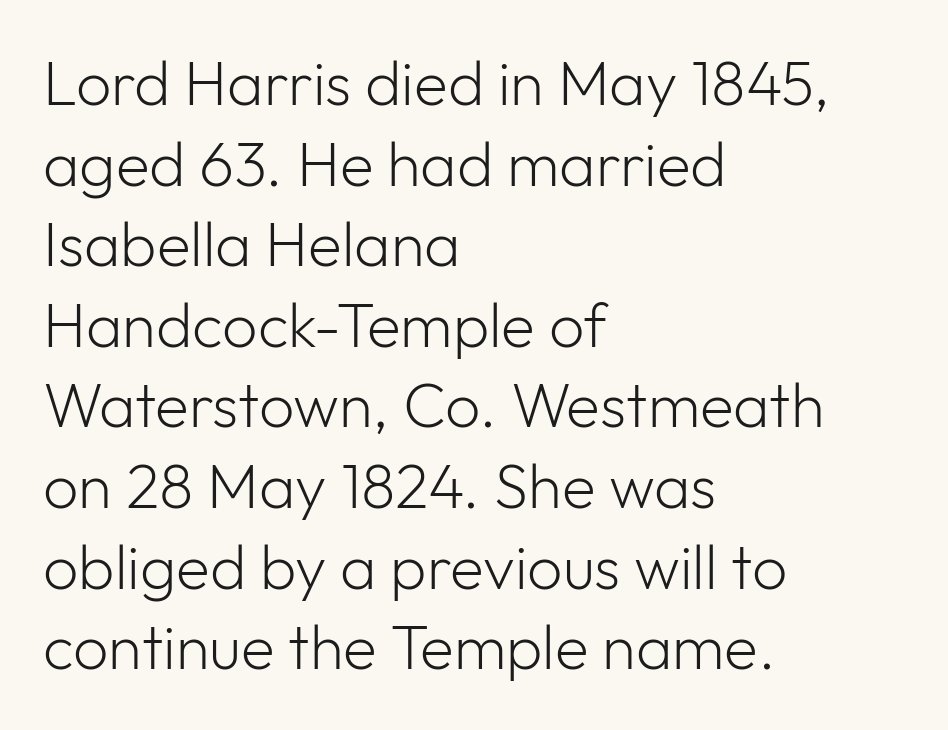
{"serif": "no", "italic": "no", "bold": "no", "weight": "light", "width": "normal", "stroke_contrast": "low", "x_height": "medium", "monospaced": "no", "underline": "no", "align": "left", "line_spacing": "normal", "line_spacing_ratio": 1.3, "letter_spacing": "normal", "letter_spacing_em": 0.0, "glyph_px": 62}
